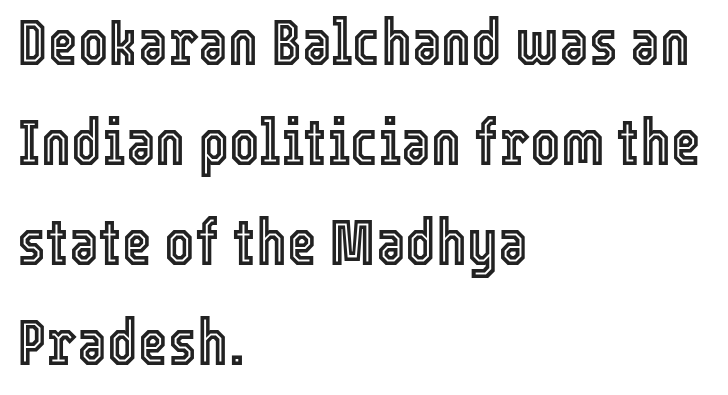
{"italic": "no", "width": "condensed", "x_height": "medium", "monospaced": "no", "underline": "no", "align": "left", "line_spacing": "normal", "line_spacing_ratio": 1.56, "letter_spacing": "normal", "letter_spacing_em": 0.0, "glyph_px": 64}
